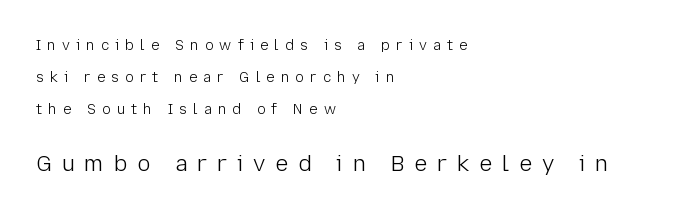
This sample uses expanded letter spacing, leaving extra air between glyphs. A typesetter would call this leading open, well beyond the default. Underlining? Definitely not there. The lines in this sample share a left origin and differ only in where they stop. Vertical stems look standard width or narrower in stroke.
